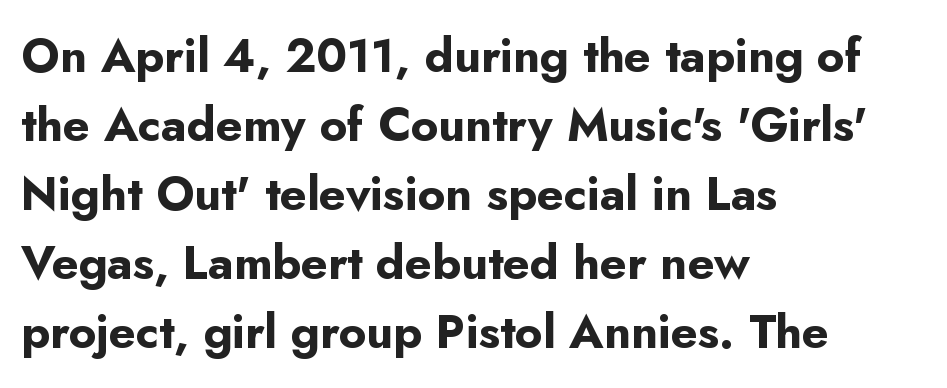
Q: Is the text bold? A: Yes.
Q: Is the text italic (slanted)? A: No, it is upright.
Q: Is the typeface a serif or a sans-serif typeface? A: Sans-serif.
Q: Is the text underlined? A: No.
Q: How is the paragraph aligned? A: Left-aligned.
Q: Is the spacing between letters normal or unusually wide? A: Normal.
Q: Is the spacing between lines tight, normal or loose? A: Normal.
Q: Width (condensed, normal, or wide)? A: Normal.
Q: Stroke contrast? A: Low.
Q: x-height? A: Small.
Q: Monospaced? A: No.
